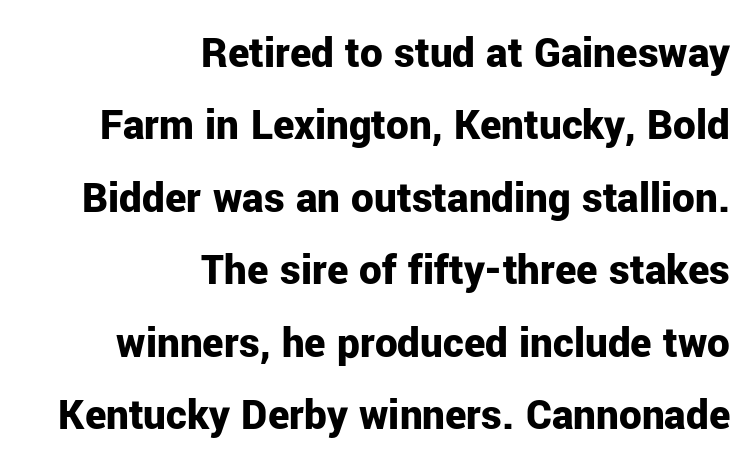
The image shows 45 px bold sans-serif type, upright; set right-aligned, normal line spacing (1.61x), normal letter spacing, not underlined; low stroke contrast and a medium x-height.
